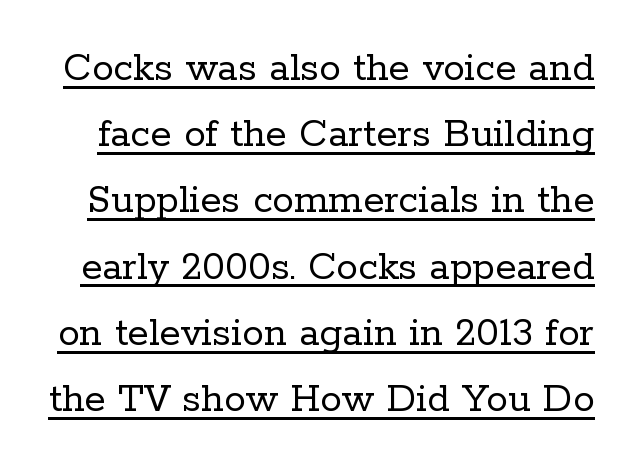
The image shows 43 px regular-weight serif type, upright; set normal line spacing (1.54x), normal letter spacing, underlined; low stroke contrast and a medium x-height.
